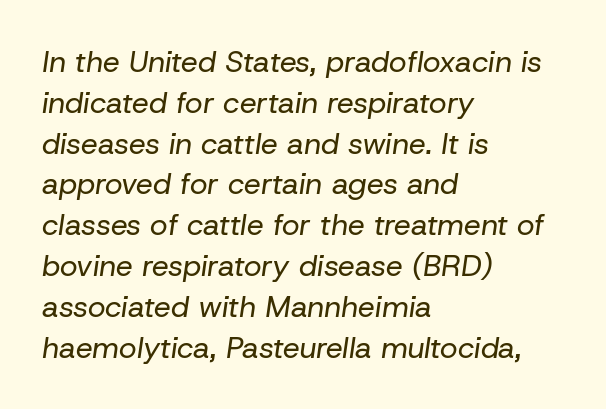
The image shows 30 px regular-weight type, italic (leaning right); set left-aligned, normal line spacing (1.36x), normal letter spacing, not underlined; low stroke contrast and a medium x-height.
